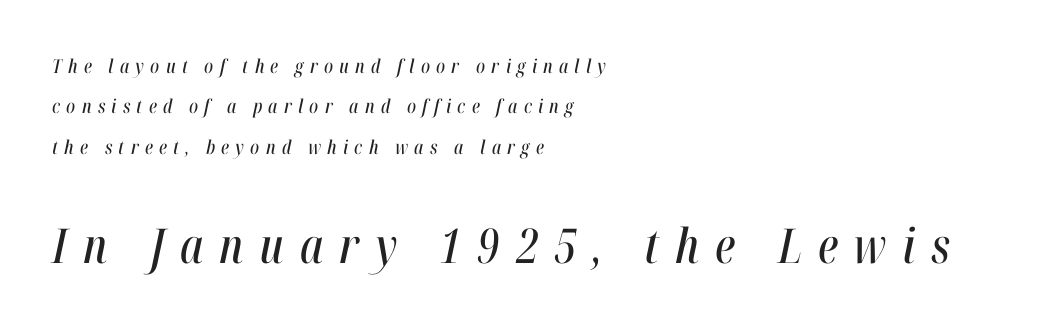
Q: Is the text italic (slanted)? A: Yes, it leans right by about 12 degrees.
Q: Is the text underlined? A: No.
Q: How is the paragraph aligned? A: Left-aligned.
Q: Is the spacing between letters normal or unusually wide? A: Unusually wide.
Q: Is the spacing between lines tight, normal or loose? A: Loose.
Q: Which block of text is set in a larger size, the first (top) or the second (bottom)? A: The second (bottom) one.
Q: Width (condensed, normal, or wide)? A: Condensed.
Q: Stroke contrast? A: High.
Q: x-height? A: Medium.
Q: Monospaced? A: No.
